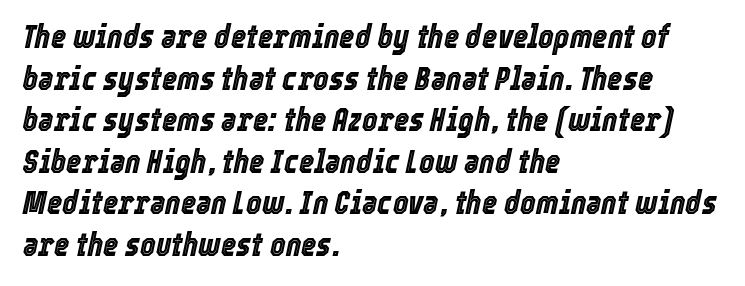
Caption: multi-line text, flush left, ragged right. Caption: standard tracking, unaltered. Quick note: italic. Compared with typical paragraphs, the rows here are spaced about the same. Anything drawn beneath the words? Only blank space.
